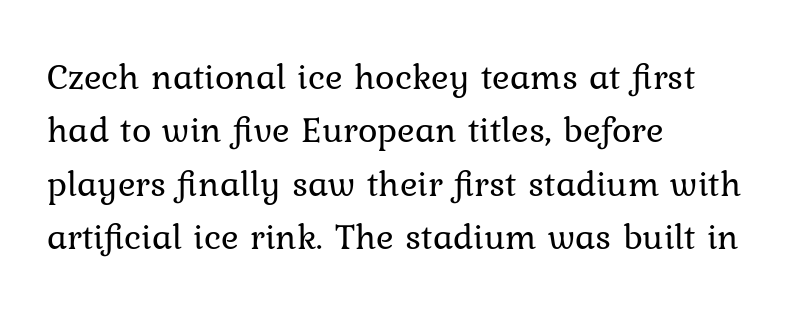
{"italic": "no", "bold": "no", "weight": "regular", "width": "normal", "stroke_contrast": "low", "x_height": "medium", "monospaced": "no", "underline": "no", "align": "left", "line_spacing": "normal", "line_spacing_ratio": 1.44, "letter_spacing": "normal", "letter_spacing_em": 0.0, "glyph_px": 37}
